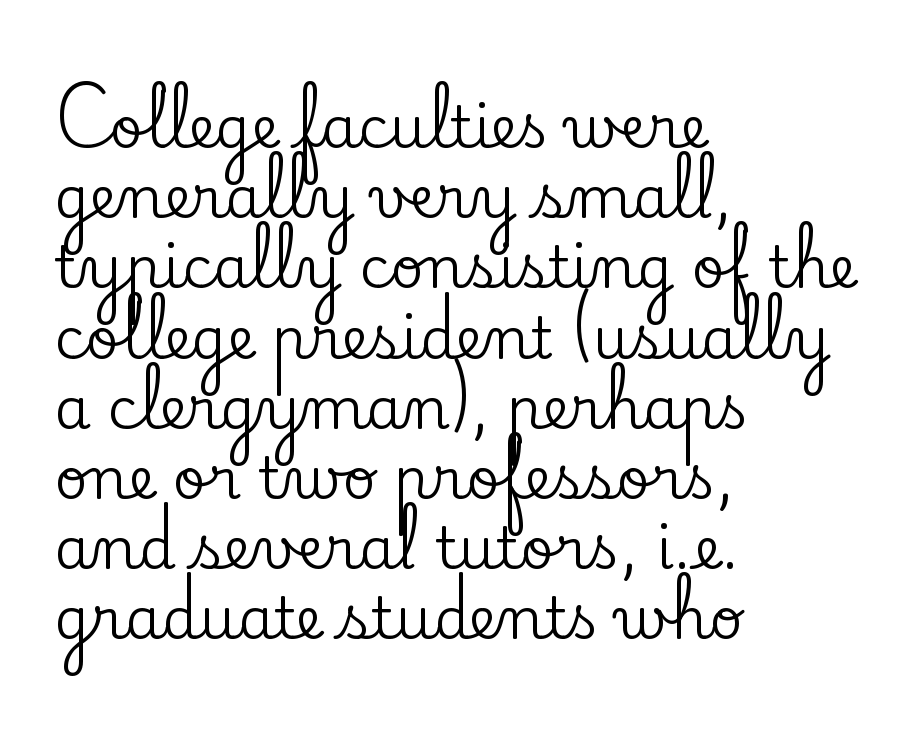
{"serif": "yes", "italic": "no", "width": "normal", "stroke_contrast": "low", "x_height": "small", "monospaced": "no", "underline": "no", "align": "left", "line_spacing_ratio": 1.21, "letter_spacing": "normal", "letter_spacing_em": 0.0, "glyph_px": 58}
